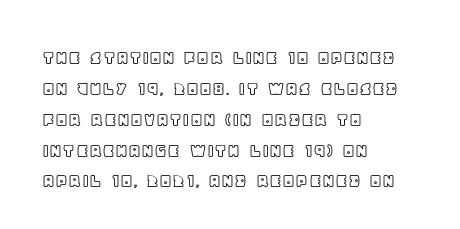
There is no visible air inserted between adjacent glyphs. Alignment: flush left. The words here are not underlined. The axis of the letterforms is exactly vertical. The designer left line spacing at the default.
